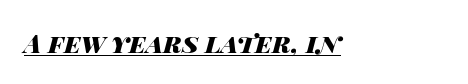
Caption: bold face, heavy strokes. Looks like someone drew a line under every word here. This sample uses plain, unmodified letter spacing. Italic: yes, the glyphs are oblique.
